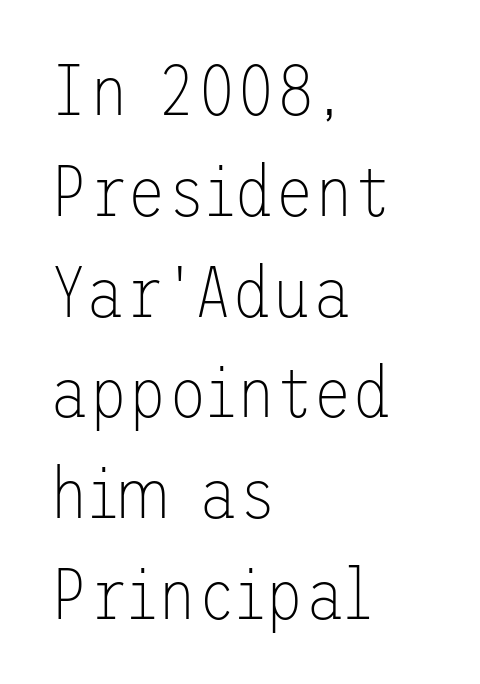
The image shows 72 px thin sans-serif type, upright; set left-aligned, normal line spacing (1.4x), normal letter spacing, not underlined; low stroke contrast and a medium x-height.
